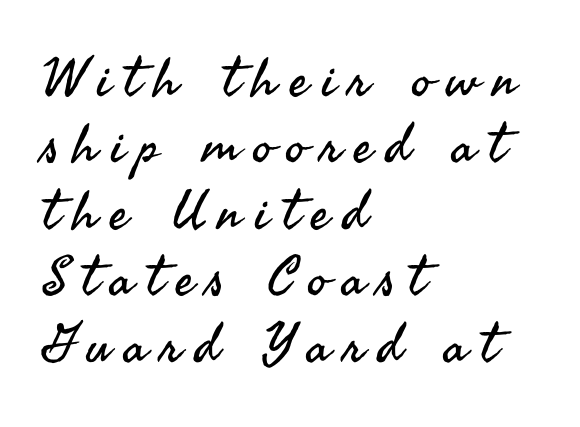
The type family on display is of the sans-serif kind. Words float on clear page, feet unadorned. Think standard paragraph weight, or any step lighter than that. These lines are rendered in a variable-pitch font. The typesetter chose a ragged-right arrangement here.
